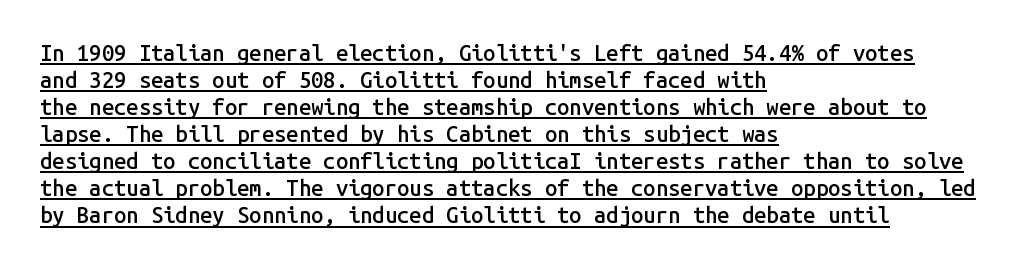
{"italic": "no", "bold": "semi", "underline": "yes", "align": "left", "line_spacing_ratio": 1.23, "letter_spacing": "normal", "letter_spacing_em": 0.0, "glyph_px": 22}
